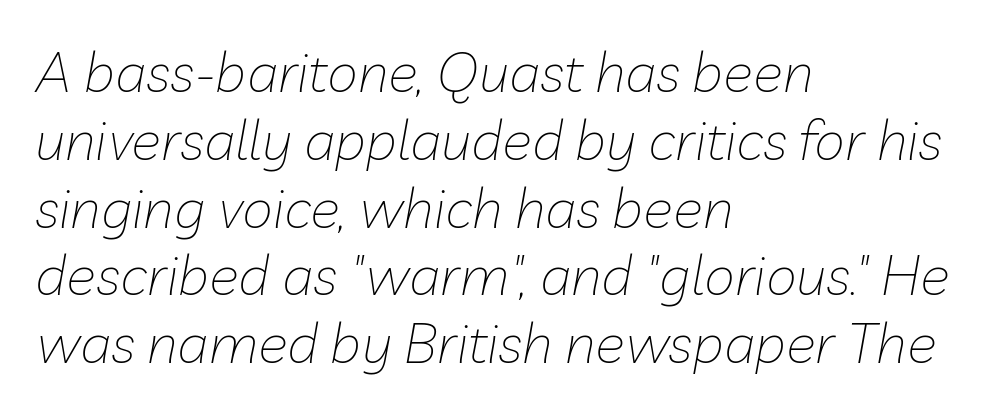
Caption: face not bold, strokes unweighted. Each word holds together tightly as a unit, with standard inter-letter gaps. Emphasis-style slanted type is in use. Descenders are the only things crossing below the line. The paragraph has a hard left edge and a soft right edge. The rendering uses natural spacing where letterforms have individual widths.
